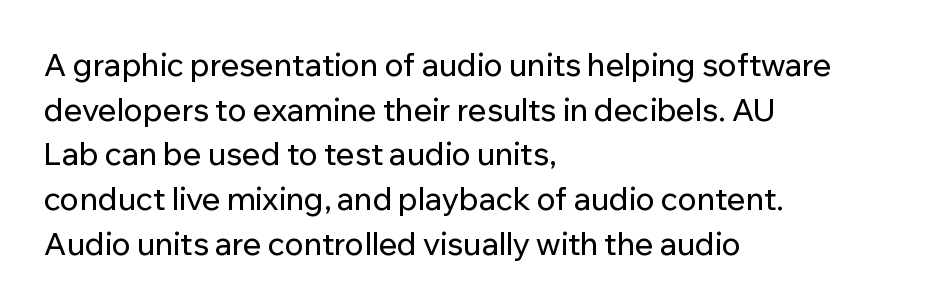
The image shows 31 px sans-serif type, upright; set left-aligned, normal line spacing (1.44x), normal letter spacing, not underlined; low stroke contrast and a medium x-height.
